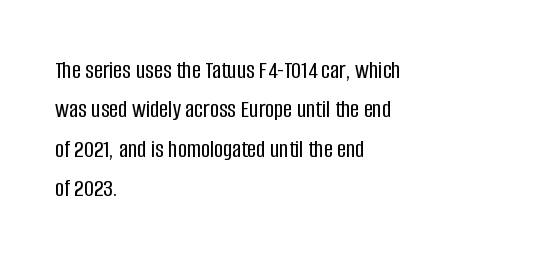
The setting favours the left margin, as ordinary paragraphs usually do. Is there any slant? The stems are plumb. A bare baseline throughout the passage. The letterforms sit shoulder to shoulder at normal distance. These lines sit exactly where default settings would place them.
